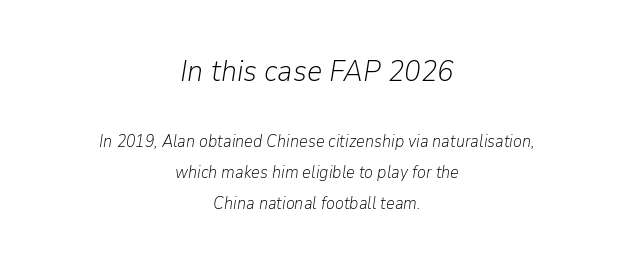
The image shows 30 px light type, italic (leaning right); set centered, line spacing 1.83x, normal letter spacing, not underlined; the first (top) block is 1.76x larger; low stroke contrast and a medium x-height.
